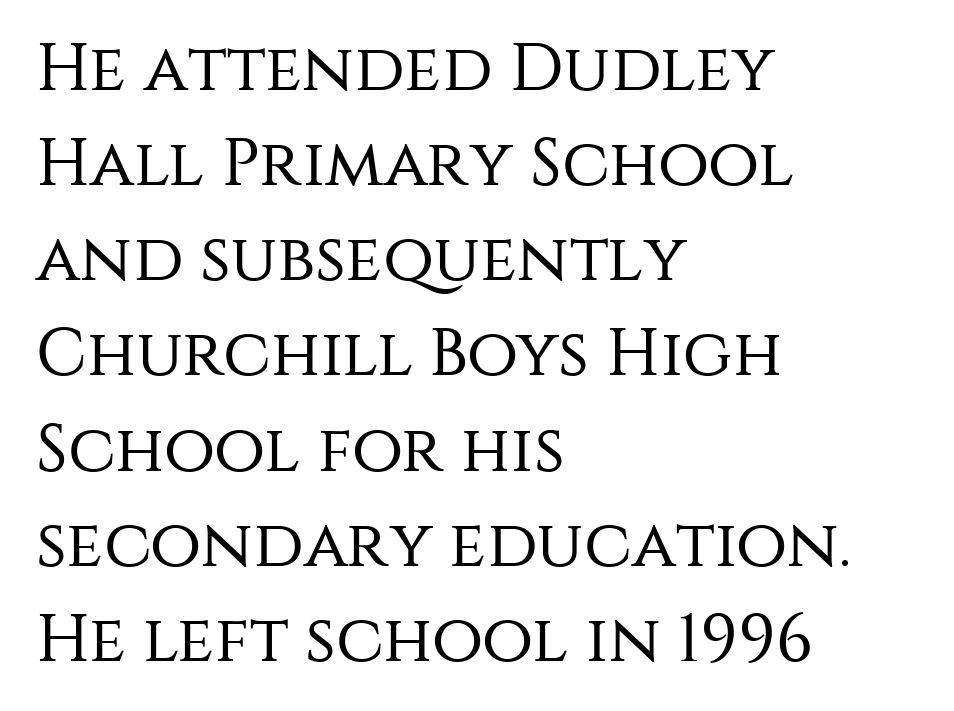
Q: Is the text bold? A: No.
Q: Is the text italic (slanted)? A: No, it is upright.
Q: Is the typeface a serif or a sans-serif typeface? A: Sans-serif.
Q: Is the text underlined? A: No.
Q: How is the paragraph aligned? A: Left-aligned.
Q: Is the spacing between letters normal or unusually wide? A: Normal.
Q: Is the spacing between lines tight, normal or loose? A: Normal.
Q: Width (condensed, normal, or wide)? A: Normal.
Q: Stroke contrast? A: Medium.
Q: x-height? A: Large.
Q: Monospaced? A: No.
